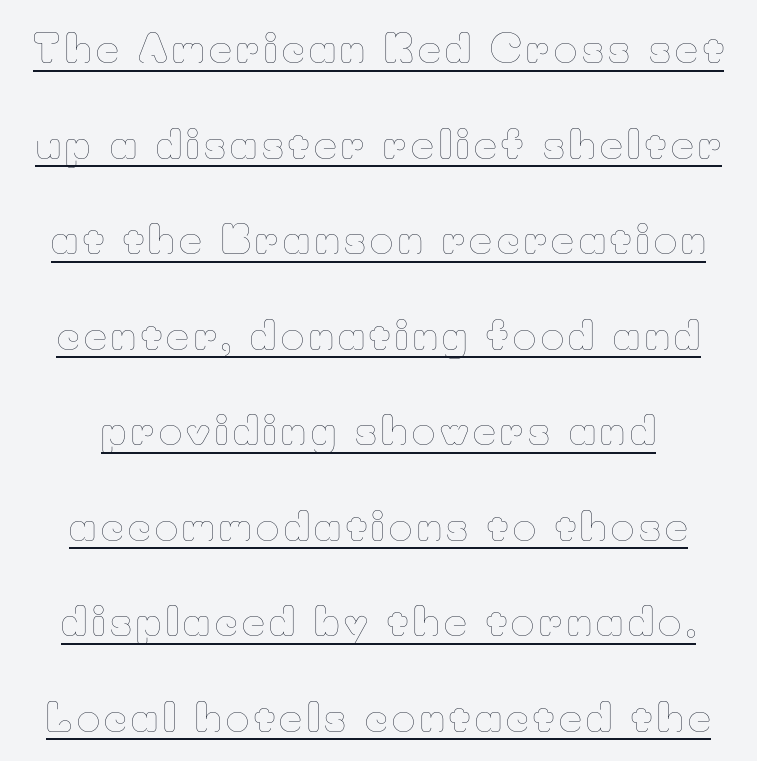
The image shows 39 px thin type, upright; set loose line spacing (2.45x), underlined; low stroke contrast and a small x-height.
